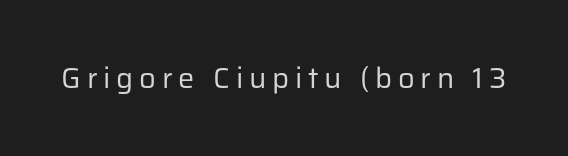
{"serif": "no", "italic": "no", "bold": "no", "weight": "regular", "width": "normal", "stroke_contrast": "low", "x_height": "medium", "monospaced": "no", "underline": "no", "letter_spacing": "wide", "letter_spacing_em": 0.2, "glyph_px": 29}
